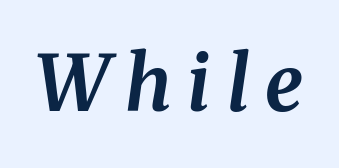
Q: Is the text bold? A: Yes.
Q: Is the text italic (slanted)? A: Yes, it leans right by about 8 degrees.
Q: Is the text underlined? A: No.
Q: Is the spacing between letters normal or unusually wide? A: Unusually wide.
Q: Width (condensed, normal, or wide)? A: Normal.
Q: Stroke contrast? A: Medium.
Q: x-height? A: Medium.
Q: Monospaced? A: No.
